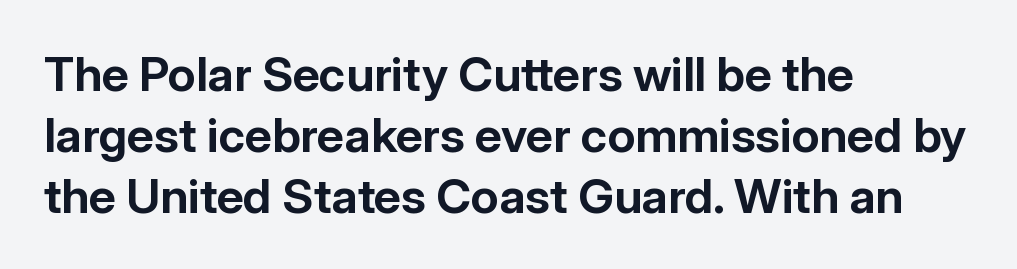
The image shows 48 px bold sans-serif type, upright; set left-aligned, normal line spacing (1.27x), normal letter spacing, not underlined; low stroke contrast and a medium x-height.
